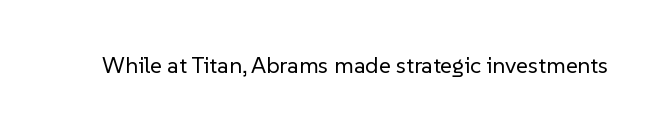
The image shows 23 px text type, upright; set normal letter spacing, not underlined.
